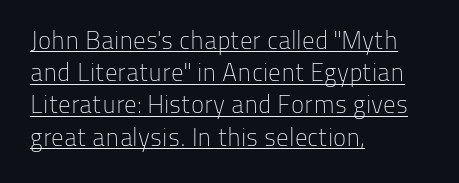
Q: Is the text bold? A: No.
Q: Is the text italic (slanted)? A: No, it is upright.
Q: Is the text underlined? A: Yes.
Q: How is the paragraph aligned? A: Left-aligned.
Q: Is the spacing between letters normal or unusually wide? A: Normal.
Q: Is the spacing between lines tight, normal or loose? A: Normal.
